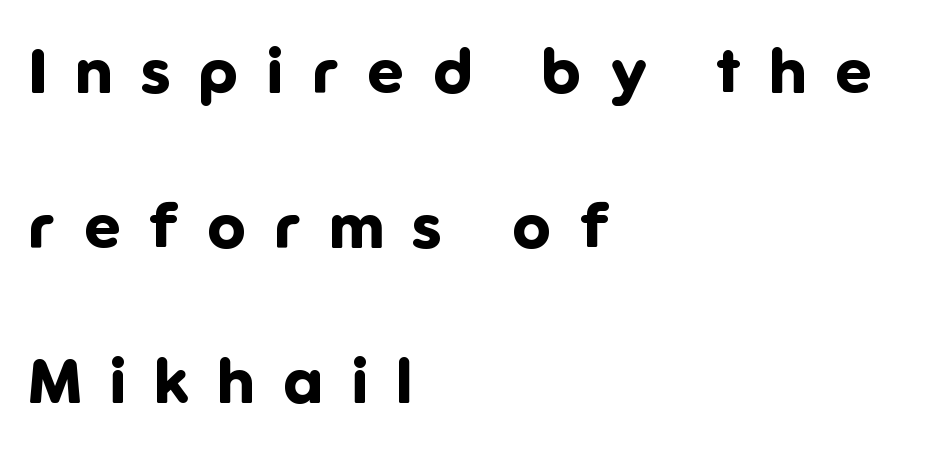
The image shows 64 px bold sans-serif type, upright; set left-aligned, loose line spacing (2.42x), unusually wide letter spacing (+0.45 em), not underlined; low stroke contrast and a medium x-height.
